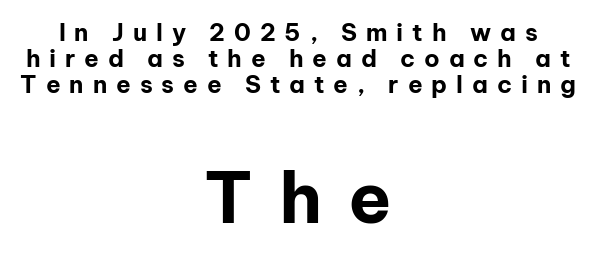
In terms of leading, this rendering errs on the cramped side. The lower block of text is set noticeably larger than the block above it. Rule under the text: the space is simply empty. The rendering uses natural spacing where letterforms have individual widths. The characters look thick and weighty, a clear bold.
